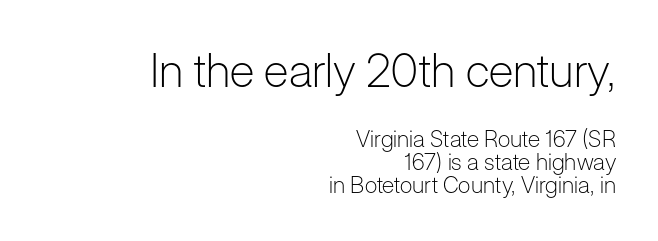
Plain, unruled lines of type. The characters display no serif detailing; their extremities are plain. Each word holds together tightly as a unit, with standard inter-letter gaps. Vertical strokes here are truly vertical. The lines in this sample share a right terminus and differ only in where they begin. You get the large type first, then a drop to smaller type.
